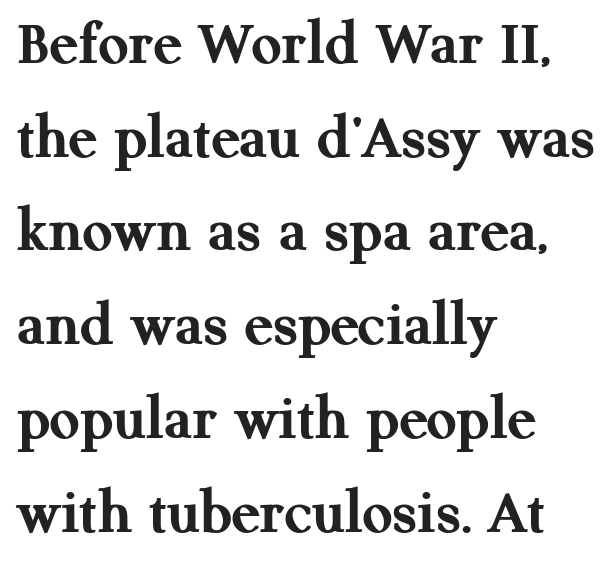
The lettering holds an erect, upright posture throughout. If you drew a ruler down the left edge, every line would touch it. Tracking value appears to be zero — textbook default spacing. The strokes are fattened all the way to bold. The designer went with a serif here, giving each stem small feet. Do the characters align in a grid? No, the font is proportional.
